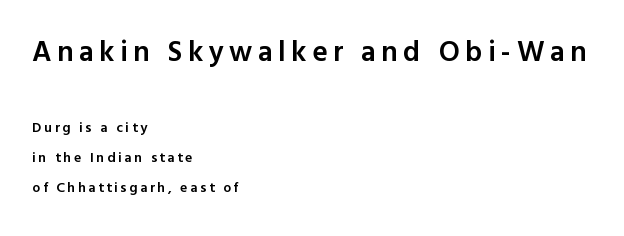
{"serif": "no", "italic": "no", "bold": "semi", "weight": "semibold", "width": "normal", "x_height": "medium", "monospaced": "no", "underline": "no", "align": "left", "line_spacing": "loose", "line_spacing_ratio": 2.16, "larger_block": "first", "size_ratio": 2.07, "glyph_px": 29}
